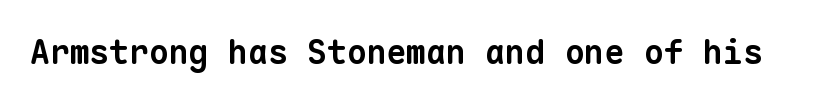
{"serif": "no", "bold": "yes", "weight": "bold", "width": "normal", "stroke_contrast": "low", "x_height": "medium", "monospaced": "yes", "underline": "no", "letter_spacing": "normal", "letter_spacing_em": 0.0, "glyph_px": 33}
